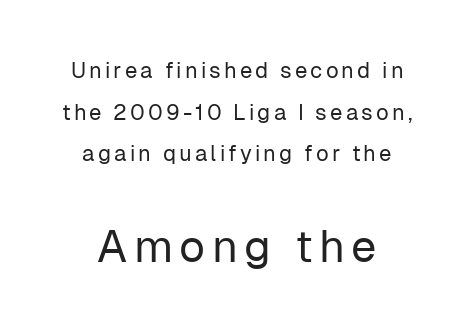
The image shows 45 px regular-weight sans-serif type, upright; set line spacing 1.89x, not underlined; the second (bottom) block is 2.05x larger; low stroke contrast and a medium x-height.
